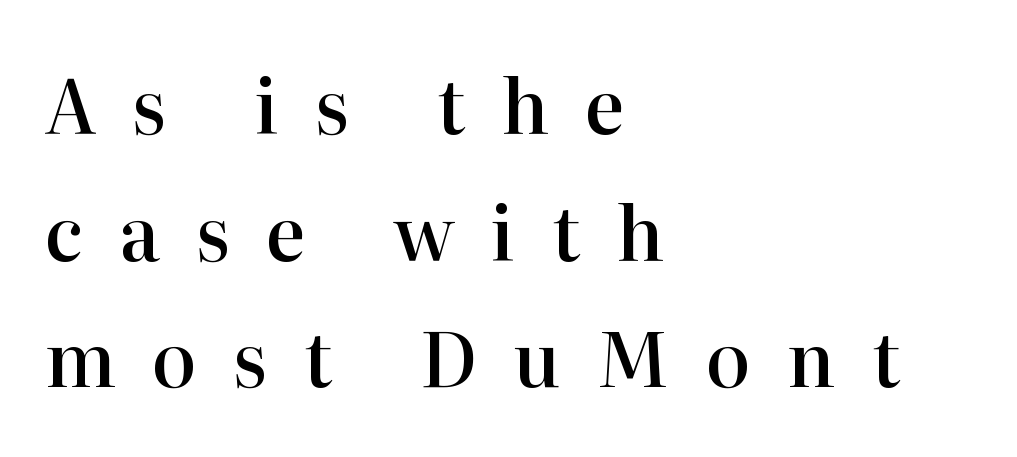
The image shows 75 px semibold serif type, upright; set left-aligned, normal line spacing (1.69x), unusually wide letter spacing (+0.48 em), not underlined; high stroke contrast and a medium x-height.
